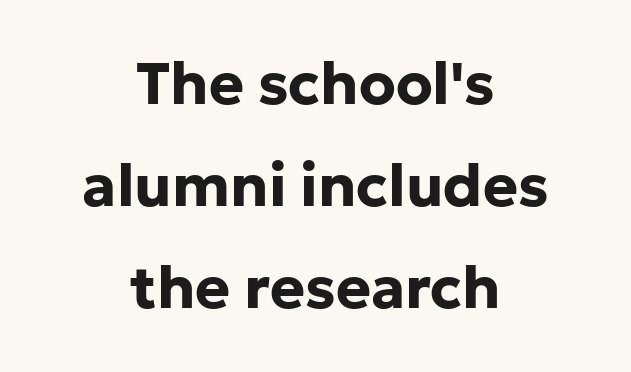
Letters rest on an invisible, unmarked baseline. Horizontally, the lines are justified to the midpoint only. You can tell it's not italic because the verticals are truly vertical. Nothing unusual about the tracking: characters are spaced as the font intends.
